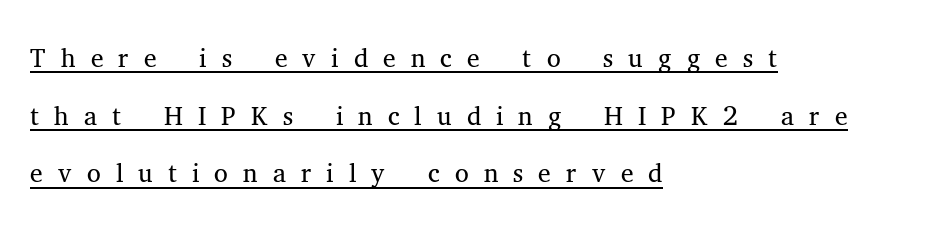
{"serif": "yes", "italic": "no", "bold": "no", "weight": "light", "width": "normal", "stroke_contrast": "medium", "x_height": "medium", "monospaced": "no", "underline": "yes", "align": "left", "line_spacing": "normal", "line_spacing_ratio": 1.48, "letter_spacing": "wide", "letter_spacing_em": 0.39, "glyph_px": 39}
